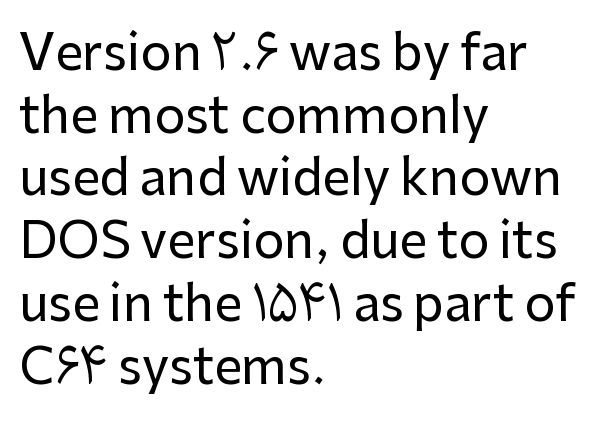
{"serif": "no", "italic": "no", "width": "normal", "stroke_contrast": "low", "x_height": "medium", "monospaced": "no", "underline": "no", "align": "left", "line_spacing": "normal", "line_spacing_ratio": 1.28, "letter_spacing": "normal", "letter_spacing_em": 0.0, "glyph_px": 49}
